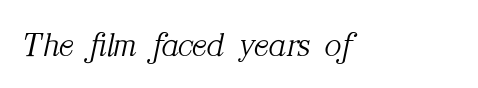
The image shows 35 px light serif type, italic (leaning right); set normal letter spacing, not underlined; medium stroke contrast and a medium x-height.
